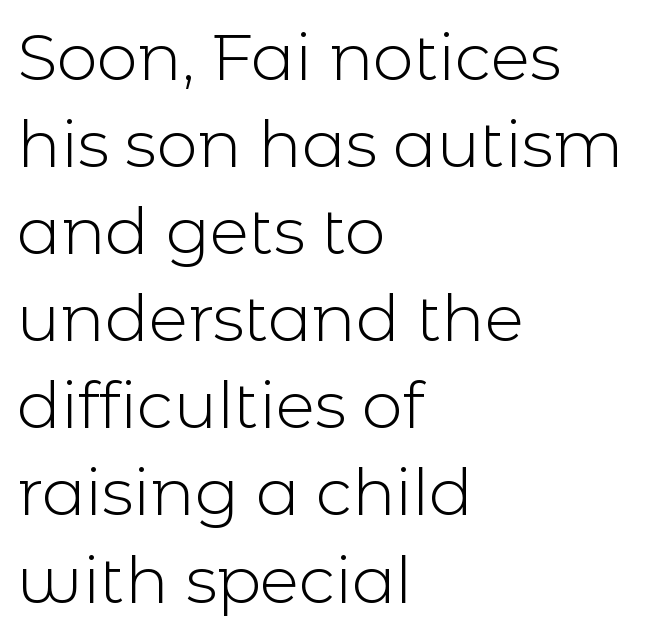
Q: Is the text bold? A: No.
Q: Is the text italic (slanted)? A: No, it is upright.
Q: Is the typeface a serif or a sans-serif typeface? A: Sans-serif.
Q: Is the text underlined? A: No.
Q: How is the paragraph aligned? A: Left-aligned.
Q: Is the spacing between letters normal or unusually wide? A: Normal.
Q: Is the spacing between lines tight, normal or loose? A: Normal.
Q: Width (condensed, normal, or wide)? A: Normal.
Q: x-height? A: Medium.
Q: Monospaced? A: No.
